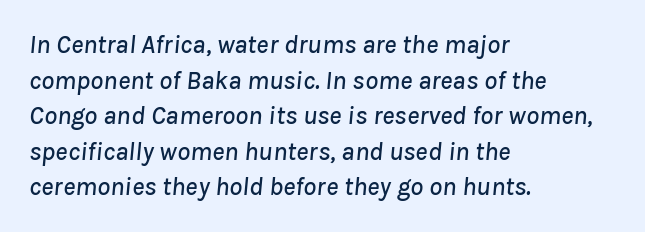
The image shows 26 px text type, italic (leaning right); set left-aligned, normal line spacing (1.37x), normal letter spacing, not underlined.
